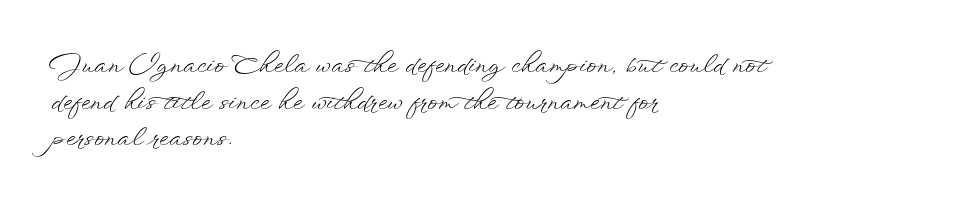
The image shows 24 px text type; set left-aligned, normal line spacing (1.53x), normal letter spacing, not underlined.
